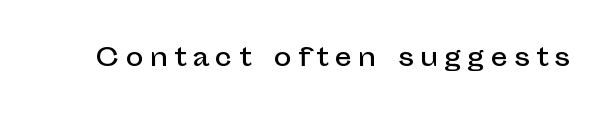
When letters stand straight like this, we call the style roman or upright. The gaps between neighbouring characters are conspicuously large. Check under the words: just untouched page.
